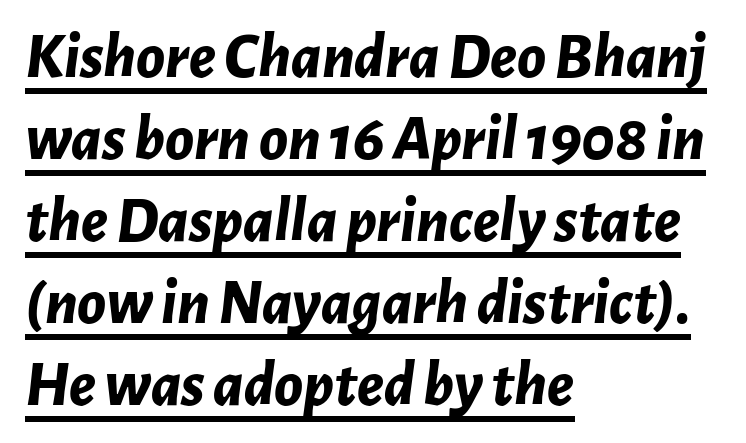
Line starts are locked; line ends wander. The lettering is marked with a stroke running underneath it. You could not count columns in this text — the font is proportionally spaced. It's the slanting kind of type. Look at the tracking — it's just the regular setting, nothing added. A typesetter would call this leading conventional body-copy spacing.
